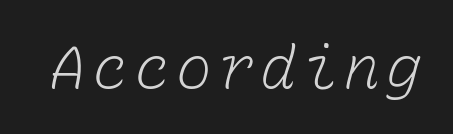
The image shows 60 px light type, monospaced; set not underlined; low stroke contrast and a medium x-height.
